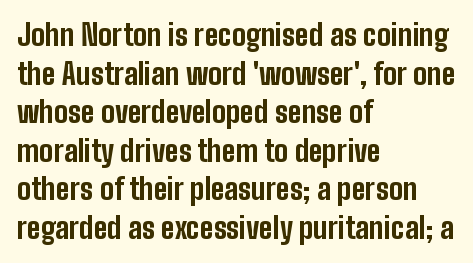
{"serif": "no", "italic": "no", "bold": "yes", "weight": "bold", "width": "condensed", "stroke_contrast": "low", "x_height": "medium", "monospaced": "no", "underline": "no", "align": "left", "line_spacing": "normal", "line_spacing_ratio": 1.33, "letter_spacing": "normal", "letter_spacing_em": 0.0, "glyph_px": 29}
